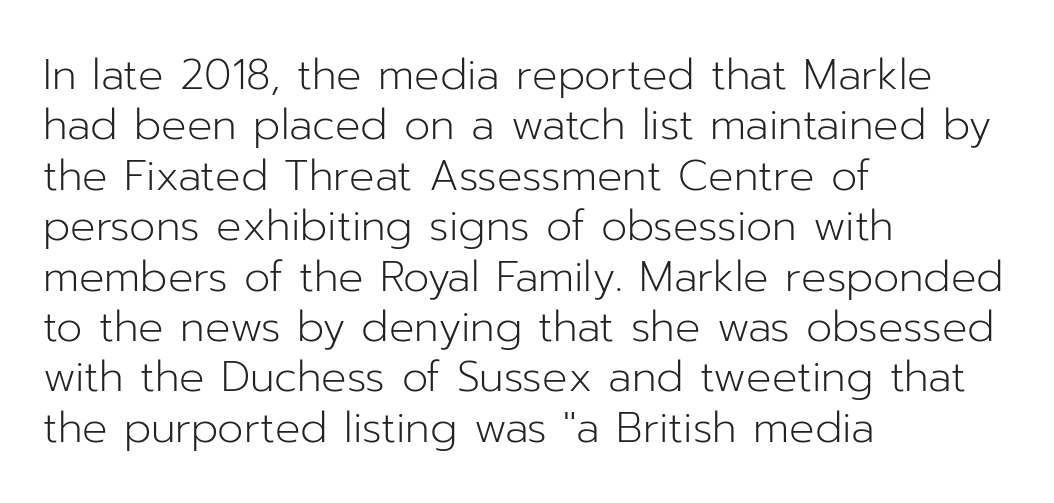
No heavy texture on the line: the type isn't bold. Spacing verdict: proportional, widths tailored to each character. Default kerning and tracking; the words read as compact shapes. Style check: upright. Stroke terminals: plain, sans-serif. Glance below the letters and you will spot only blank space.
